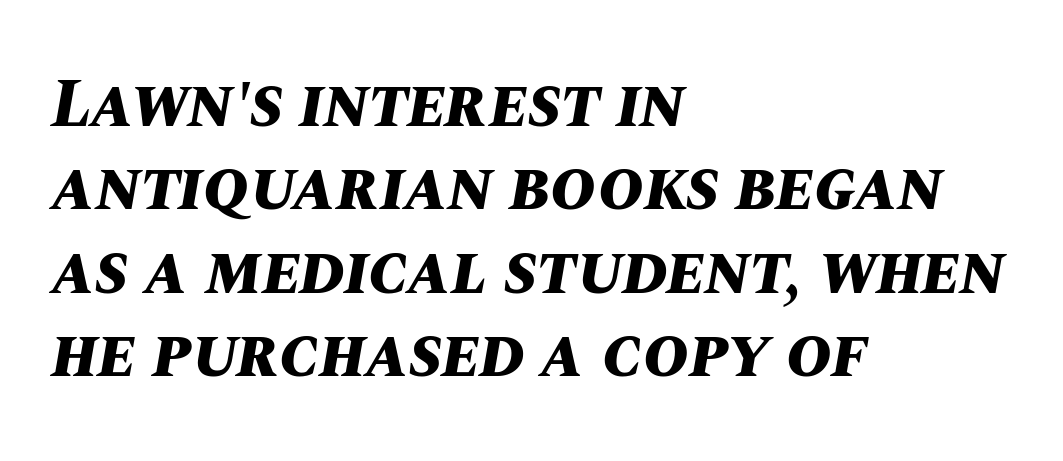
{"italic": "yes", "lean": "right", "slant_degrees": 10, "bold": "yes", "weight": "bold", "width": "normal", "stroke_contrast": "medium", "x_height": "large", "monospaced": "no", "underline": "no", "align": "left", "line_spacing_ratio": 1.21, "letter_spacing": "normal", "letter_spacing_em": 0.0, "glyph_px": 69}
